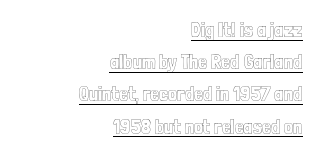
The vertical gap from one line to the next is medium. Students, observe the line beneath the letters — that is underlining. The type sits square on the baseline with zero lean. Compared with a flush-left layout, this one pins lines to the opposite, right side. The gaps between neighbouring characters are ordinary and unremarkable.
